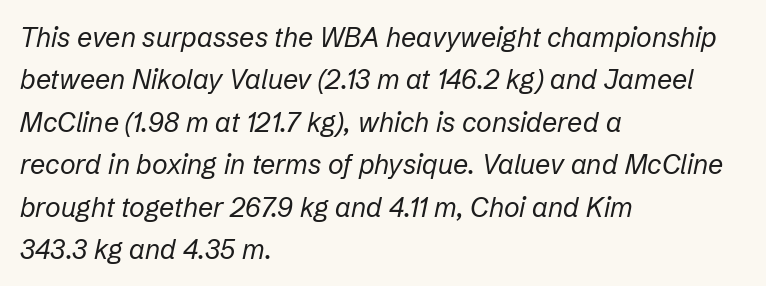
This sample uses an oblique cut, with every glyph tilted off the vertical. Honestly, the letter spacing is just normal — you wouldn't notice it. Leading matches the norm, producing a regular column. Lines of text with bare space underneath.
